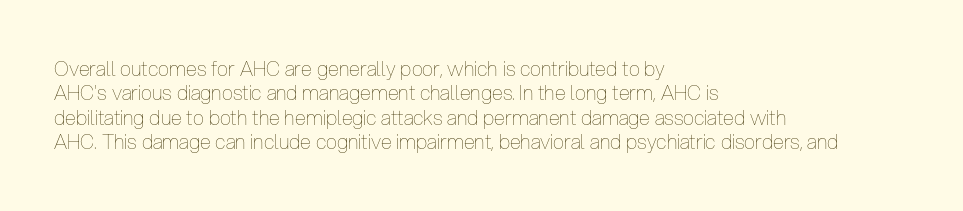
These lines keep a tight, regular rhythm from letter to letter. In CSS terms this would be text-align: left. Weight: in the light-to-regular range. This is roman type, the default non-slanted kind. Decoration check: the copy has no underline.
